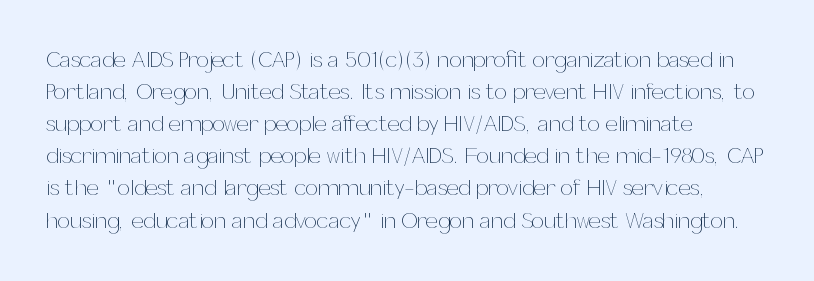
The image shows 22 px text type, upright; set left-aligned, normal line spacing (1.46x), normal letter spacing, not underlined.
